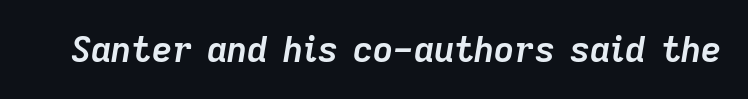
Character widths vary here, with narrow letters taking less room than wide ones. The face used here has a pronounced slope to its letters. The type is set solid horizontally, with unmodified tracking. Type without underlining. I'd describe the lettering as bold — thick and assertive.
